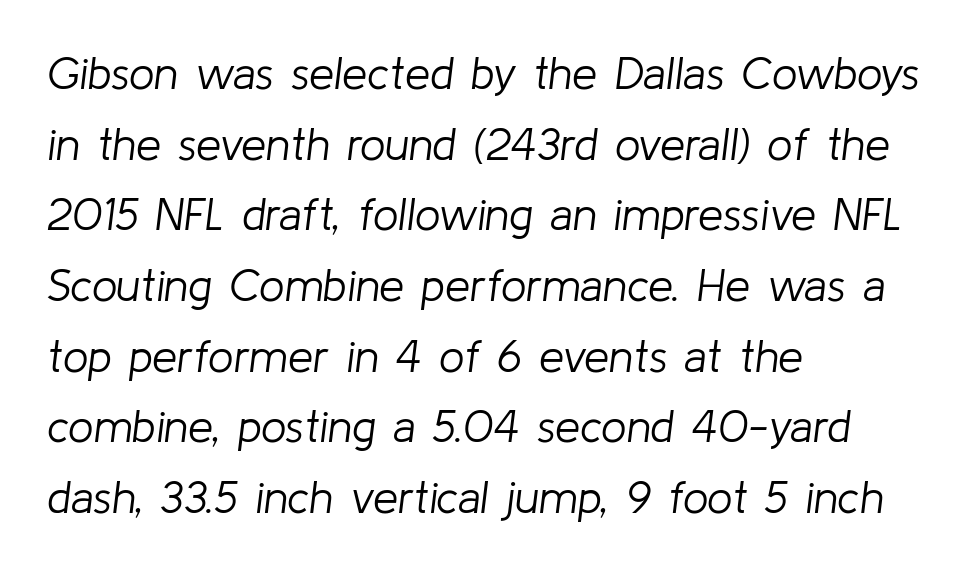
Typeset ragged right — the left edge is the straight one. Only glyphs here, with clear space below each row. The gaps between neighbouring characters are ordinary and unremarkable. The font's italic variant was chosen for this text.
